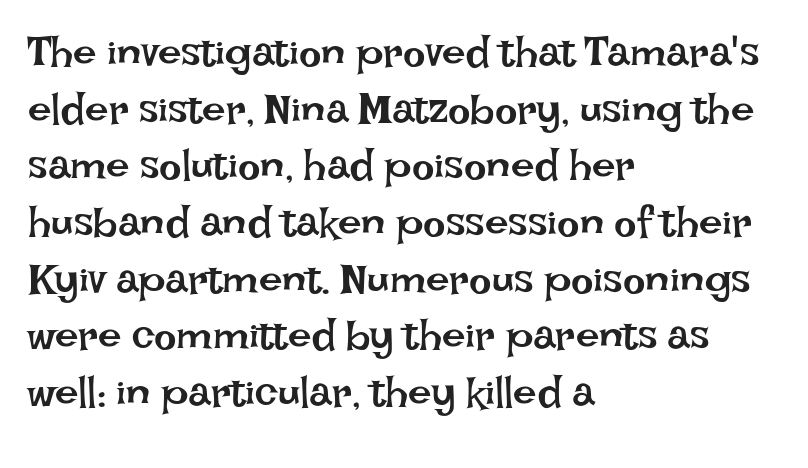
{"italic": "no", "bold": "no", "weight": "regular", "width": "normal", "stroke_contrast": "low", "x_height": "large", "monospaced": "no", "underline": "no", "align": "left", "line_spacing": "normal", "line_spacing_ratio": 1.35, "letter_spacing": "normal", "letter_spacing_em": 0.0, "glyph_px": 42}
